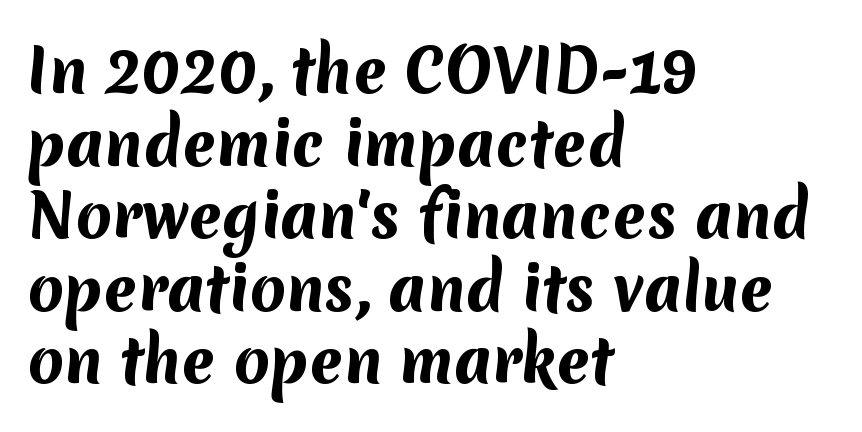
The image shows 59 px bold sans-serif type; set left-aligned, line spacing 1.23x, normal letter spacing, not underlined; medium stroke contrast and a medium x-height.
